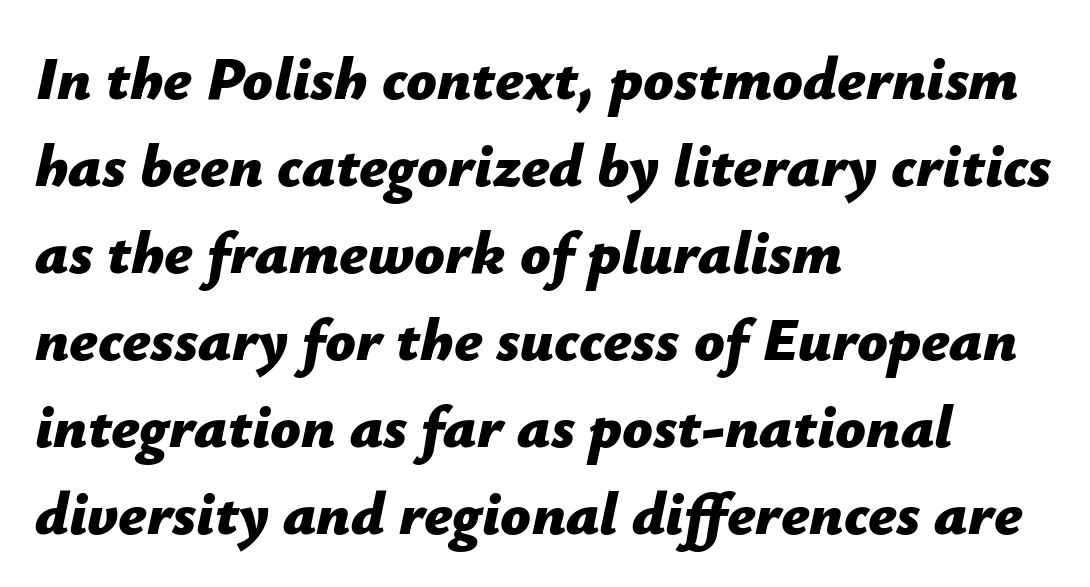
The ragged edge is on the right, which tells us the setting is flush left. Unmarked baselines from the first word to the last. Character widths vary here, with narrow letters taking less room than wide ones. What weight is shown? A full bold with thick strokes. The font's italic variant was chosen for this text.
